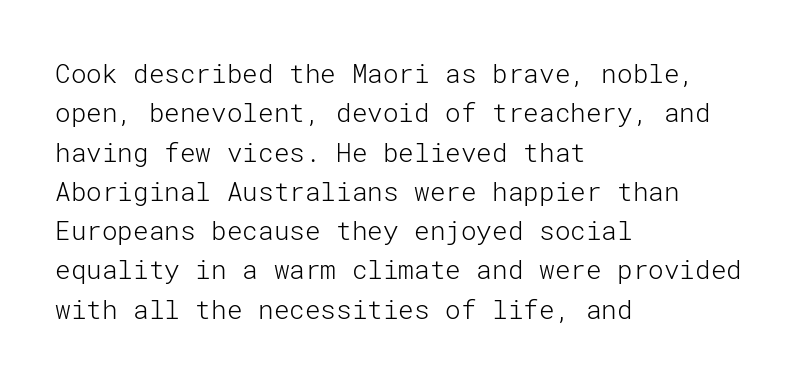
{"italic": "no", "bold": "no", "underline": "no", "align": "left", "line_spacing": "normal", "line_spacing_ratio": 1.51, "letter_spacing": "normal", "letter_spacing_em": 0.0, "glyph_px": 26}
